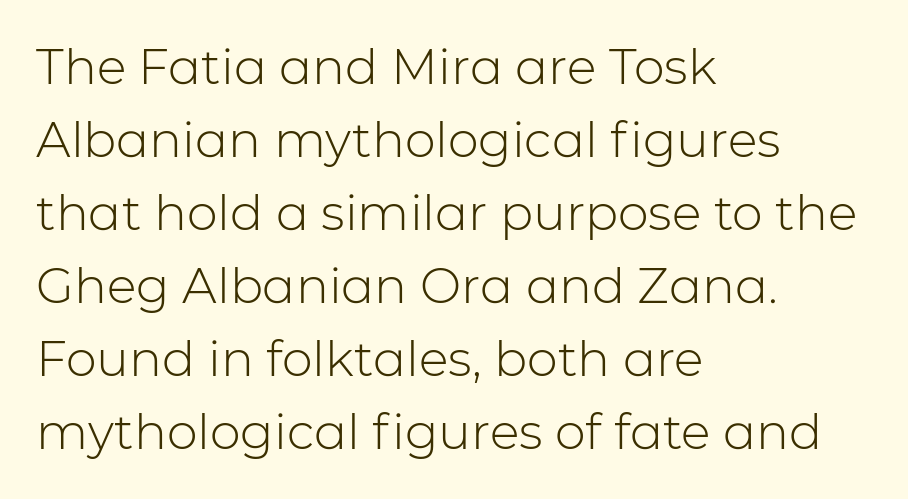
Q: Is the text bold? A: No.
Q: Is the text italic (slanted)? A: No, it is upright.
Q: Is the typeface a serif or a sans-serif typeface? A: Sans-serif.
Q: Is the text underlined? A: No.
Q: How is the paragraph aligned? A: Left-aligned.
Q: Is the spacing between letters normal or unusually wide? A: Normal.
Q: Is the spacing between lines tight, normal or loose? A: Normal.
Q: Width (condensed, normal, or wide)? A: Normal.
Q: Stroke contrast? A: Low.
Q: x-height? A: Medium.
Q: Monospaced? A: No.
